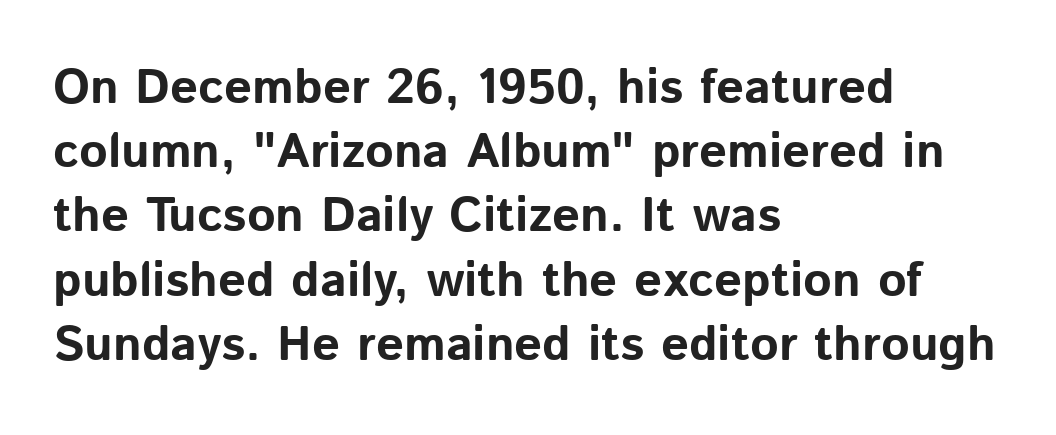
{"serif": "no", "italic": "no", "bold": "yes", "weight": "bold", "width": "normal", "stroke_contrast": "low", "x_height": "medium", "monospaced": "no", "underline": "no", "align": "left", "line_spacing": "normal", "line_spacing_ratio": 1.31, "letter_spacing": "normal", "letter_spacing_em": 0.0, "glyph_px": 49}
